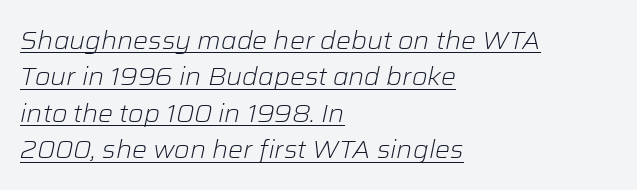
Q: Is the text bold? A: No.
Q: Is the text italic (slanted)? A: Yes, it leans right by about 12 degrees.
Q: Is the text underlined? A: Yes.
Q: How is the paragraph aligned? A: Left-aligned.
Q: Is the spacing between letters normal or unusually wide? A: Normal.
Q: Is the spacing between lines tight, normal or loose? A: Normal.
